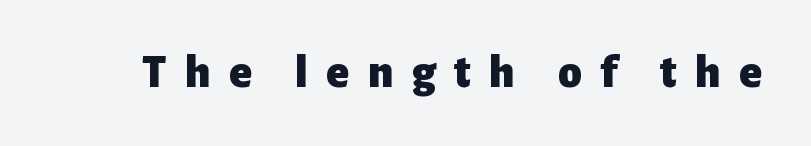
Q: Is the text bold? A: Yes.
Q: Is the text italic (slanted)? A: No, it is upright.
Q: Is the typeface a serif or a sans-serif typeface? A: Sans-serif.
Q: Is the text underlined? A: No.
Q: Is the spacing between letters normal or unusually wide? A: Unusually wide.
Q: Width (condensed, normal, or wide)? A: Normal.
Q: Stroke contrast? A: Low.
Q: x-height? A: Medium.
Q: Monospaced? A: No.
